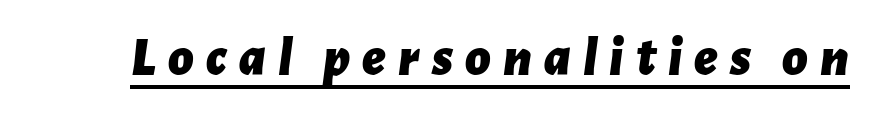
Students, observe the line beneath the letters — that is underlining. The lettering tilts uniformly, giving the passage an italic look. Substantial extra tracking has been applied to these lines. Proportional: the letters do not fall into vertical columns.
